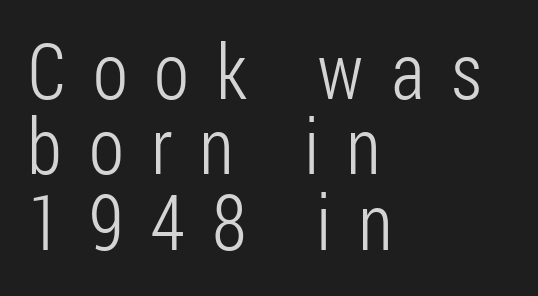
The weight would be labelled regular, book, light, or lighter still. Observe the wide spacing: letters keep a clear distance from each other. These lines stack with their left ends in a neat column. Each letter's strokes conclude bluntly, with no projecting serifs.
